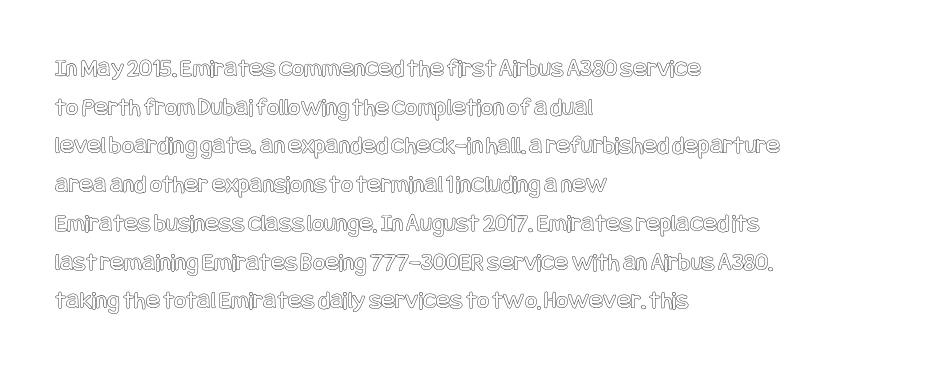
Q: Is the text italic (slanted)? A: No, it is upright.
Q: Is the text underlined? A: No.
Q: How is the paragraph aligned? A: Left-aligned.
Q: Is the spacing between letters normal or unusually wide? A: Normal.
Q: Is the spacing between lines tight, normal or loose? A: Normal.
